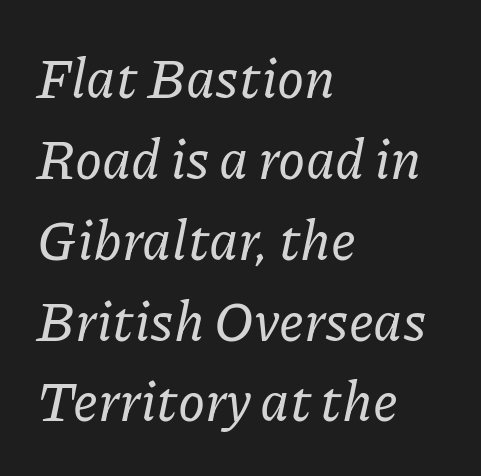
Q: Is the text italic (slanted)? A: Yes, it leans right by about 11 degrees.
Q: Is the typeface a serif or a sans-serif typeface? A: Serif.
Q: Is the text underlined? A: No.
Q: How is the paragraph aligned? A: Left-aligned.
Q: Is the spacing between letters normal or unusually wide? A: Normal.
Q: Is the spacing between lines tight, normal or loose? A: Normal.
Q: Width (condensed, normal, or wide)? A: Normal.
Q: Stroke contrast? A: Low.
Q: x-height? A: Medium.
Q: Monospaced? A: No.
